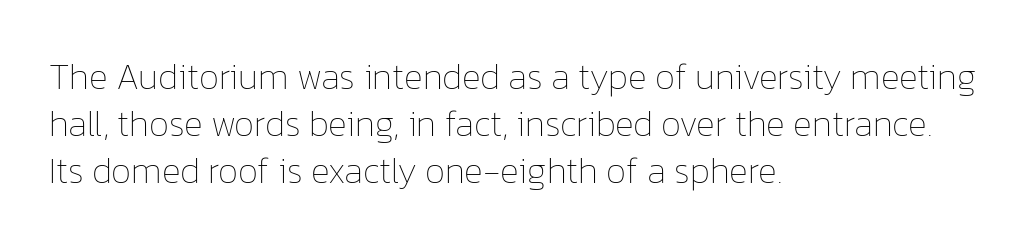
The image shows 36 px thin type, upright; set left-aligned, normal line spacing (1.3x), normal letter spacing, not underlined; low stroke contrast and a medium x-height.
